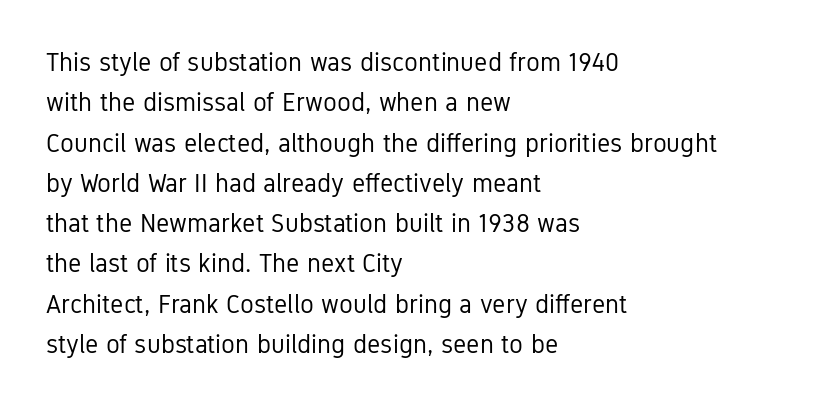
The image shows 26 px text type, upright; set left-aligned, normal line spacing (1.55x), normal letter spacing, not underlined.
